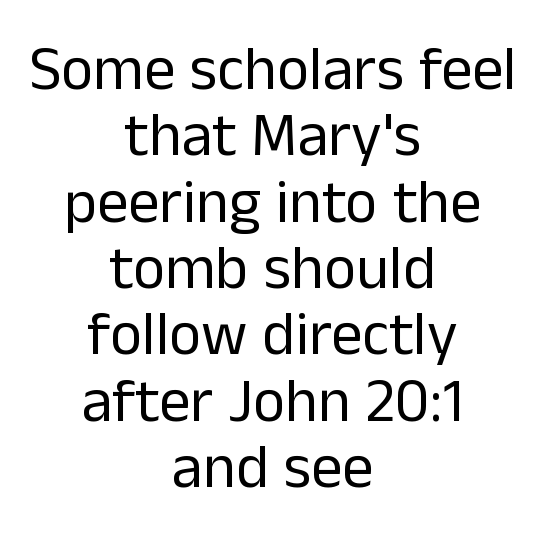
The font is comparable to plain body text, perhaps lighter. Nothing sits at the stroke ends, so this counts as sans-serif. Honestly, the letter spacing is just normal — you wouldn't notice it. Neither beginnings nor endings align; midpoints do.
